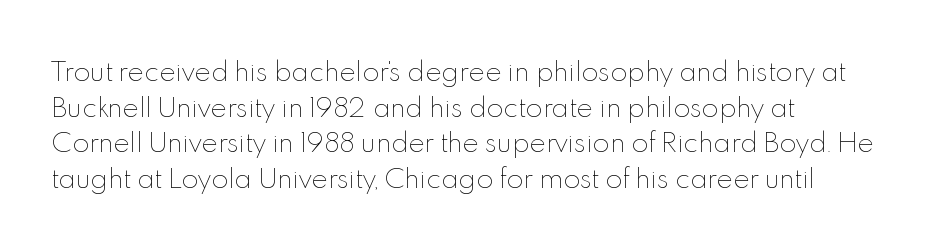
Q: Is the text bold? A: No.
Q: Is the text italic (slanted)? A: No, it is upright.
Q: Is the text underlined? A: No.
Q: How is the paragraph aligned? A: Left-aligned.
Q: Is the spacing between letters normal or unusually wide? A: Normal.
Q: Is the spacing between lines tight, normal or loose? A: Normal.
